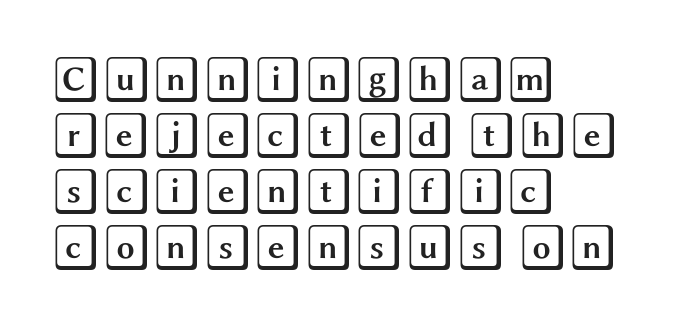
Nobody drew a line under any word here. The rag falls on the right side of this text block. The face used here is rendered with its standard letterfit. Posture: upright roman.
